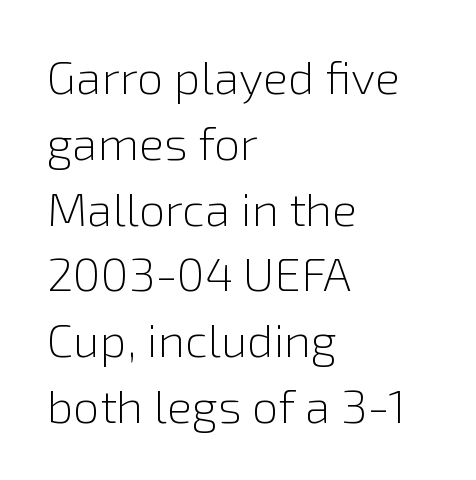
Q: Is the text bold? A: No.
Q: Is the text italic (slanted)? A: No, it is upright.
Q: Is the typeface a serif or a sans-serif typeface? A: Sans-serif.
Q: Is the text underlined? A: No.
Q: How is the paragraph aligned? A: Left-aligned.
Q: Is the spacing between letters normal or unusually wide? A: Normal.
Q: Is the spacing between lines tight, normal or loose? A: Normal.
Q: Width (condensed, normal, or wide)? A: Normal.
Q: Stroke contrast? A: Low.
Q: x-height? A: Medium.
Q: Monospaced? A: No.
